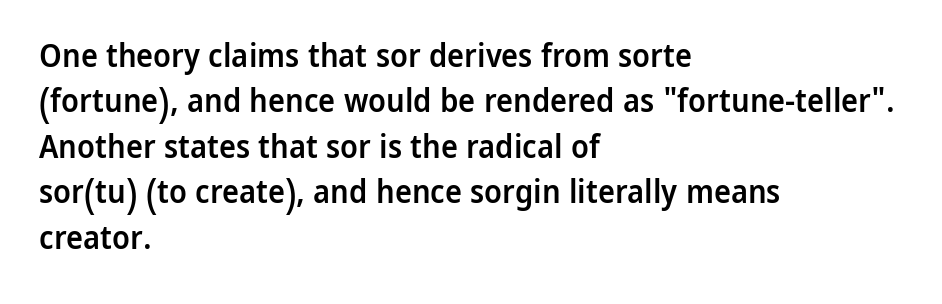
Q: Is the text bold? A: Semi-bold.
Q: Is the text italic (slanted)? A: No, it is upright.
Q: Is the typeface a serif or a sans-serif typeface? A: Sans-serif.
Q: Is the text underlined? A: No.
Q: How is the paragraph aligned? A: Left-aligned.
Q: Is the spacing between letters normal or unusually wide? A: Normal.
Q: Is the spacing between lines tight, normal or loose? A: Normal.
Q: Width (condensed, normal, or wide)? A: Normal.
Q: Stroke contrast? A: Low.
Q: x-height? A: Medium.
Q: Monospaced? A: No.
